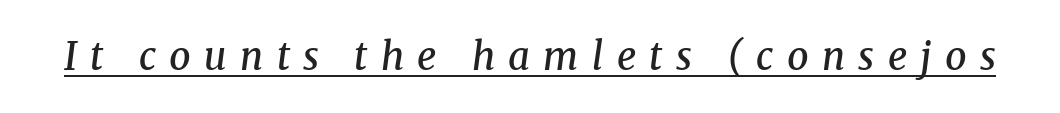
{"serif": "yes", "italic": "yes", "lean": "right", "slant_degrees": 8, "bold": "semi", "weight": "semibold", "width": "normal", "stroke_contrast": "medium", "x_height": "medium", "monospaced": "no", "underline": "yes", "letter_spacing": "wide", "letter_spacing_em": 0.35, "glyph_px": 38}
